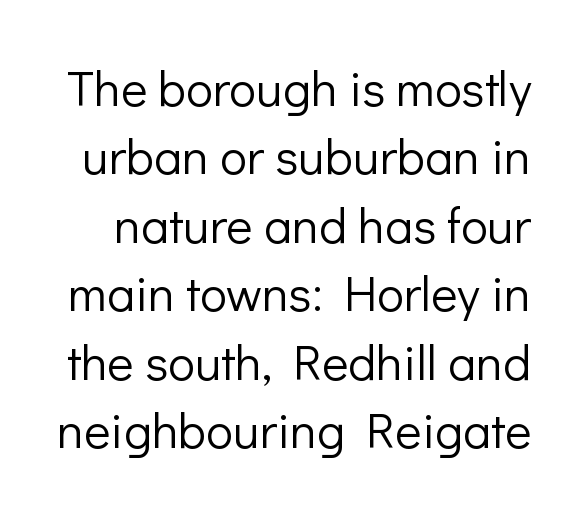
Q: Is the text bold? A: No.
Q: Is the text italic (slanted)? A: No, it is upright.
Q: Is the typeface a serif or a sans-serif typeface? A: Sans-serif.
Q: Is the text underlined? A: No.
Q: Is the spacing between letters normal or unusually wide? A: Normal.
Q: Is the spacing between lines tight, normal or loose? A: Normal.
Q: Width (condensed, normal, or wide)? A: Normal.
Q: Stroke contrast? A: Low.
Q: x-height? A: Medium.
Q: Monospaced? A: No.
